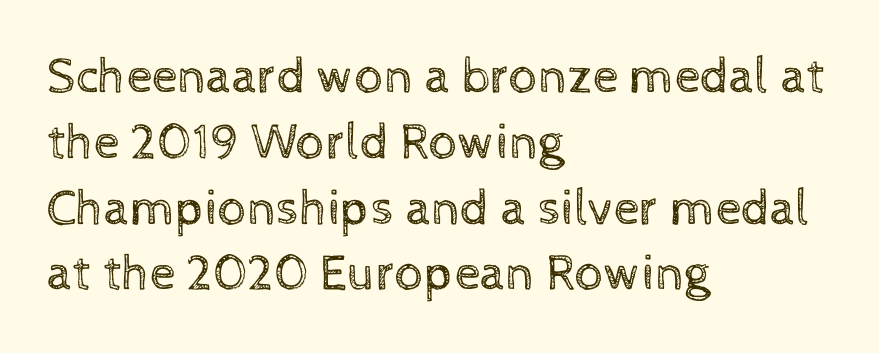
Q: Is the text bold? A: No.
Q: Is the text italic (slanted)? A: No, it is upright.
Q: Is the text underlined? A: No.
Q: How is the paragraph aligned? A: Left-aligned.
Q: Is the spacing between letters normal or unusually wide? A: Normal.
Q: Is the spacing between lines tight, normal or loose? A: Normal.
Q: Width (condensed, normal, or wide)? A: Normal.
Q: x-height? A: Medium.
Q: Monospaced? A: No.
